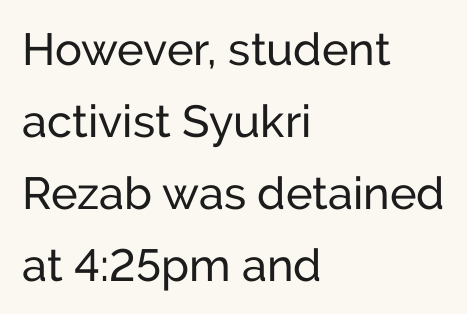
The image shows 45 px sans-serif type, upright; set left-aligned, normal line spacing (1.6x), normal letter spacing, not underlined; low stroke contrast and a medium x-height.
